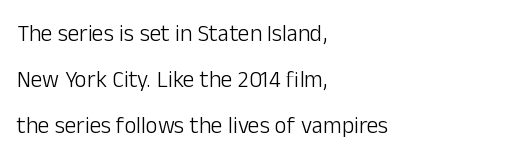
Upright lettering throughout. The rendering keeps characters at their native spacing. Quick note: interline space is abundant. Which margin do the lines hug? The left one — the right edge is uneven. The strokes are not fattened; the text isn't bold.
